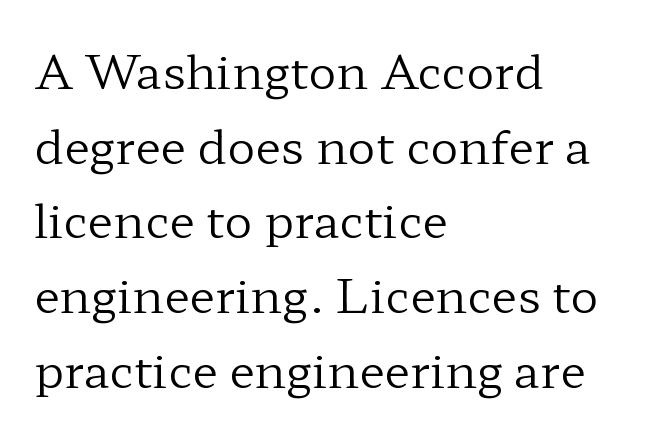
{"serif": "yes", "italic": "no", "bold": "no", "weight": "regular", "width": "wide", "stroke_contrast": "low", "x_height": "medium", "monospaced": "no", "underline": "no", "align": "left", "line_spacing": "normal", "line_spacing_ratio": 1.59, "letter_spacing": "normal", "letter_spacing_em": 0.0, "glyph_px": 47}
